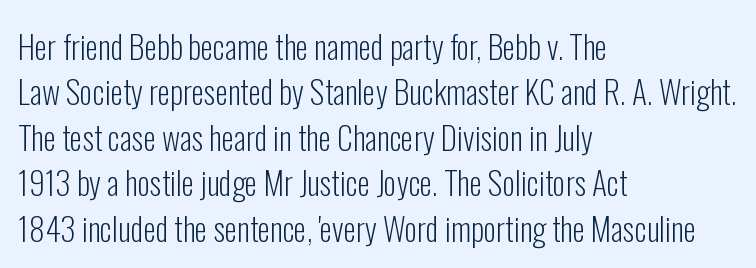
{"serif": "no", "italic": "no", "bold": "no", "weight": "light", "width": "condensed", "stroke_contrast": "low", "x_height": "medium", "monospaced": "no", "underline": "no", "align": "left", "line_spacing": "normal", "line_spacing_ratio": 1.42, "letter_spacing": "normal", "letter_spacing_em": 0.0, "glyph_px": 32}
